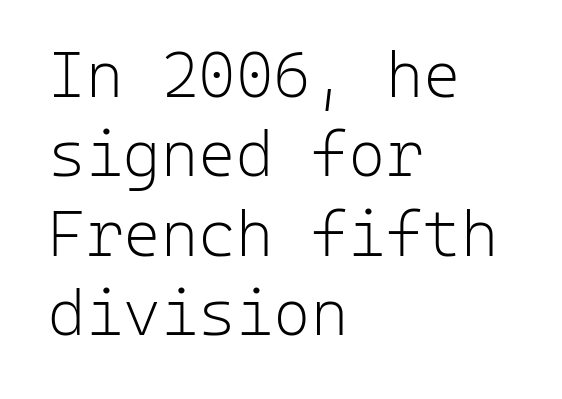
Q: Is the text bold? A: No.
Q: Is the text italic (slanted)? A: No, it is upright.
Q: Is the typeface a serif or a sans-serif typeface? A: Sans-serif.
Q: Is the text underlined? A: No.
Q: How is the paragraph aligned? A: Left-aligned.
Q: Is the spacing between letters normal or unusually wide? A: Normal.
Q: Width (condensed, normal, or wide)? A: Normal.
Q: Stroke contrast? A: Low.
Q: x-height? A: Medium.
Q: Monospaced? A: Yes.
